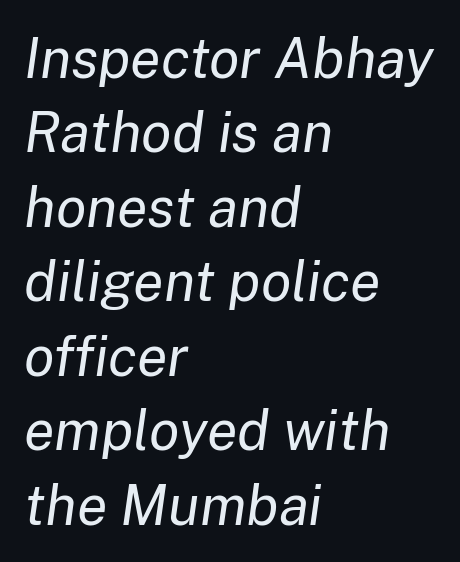
Quick note: underline off. Think of a printed novel: that variable character pitch is what you see here. Successive baselines arrive at the customary interval. There is no visible air inserted between adjacent glyphs.
